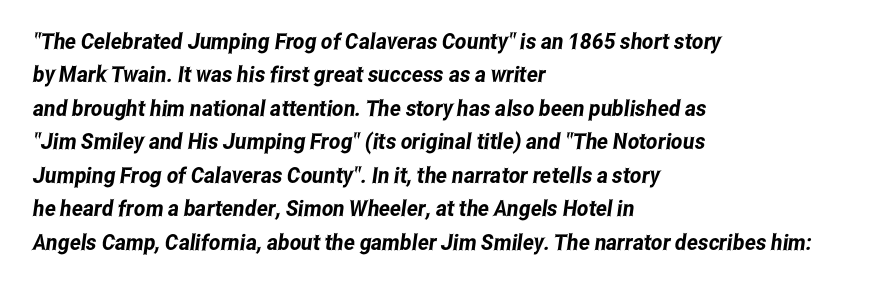
The passage shown stacks its lines at a standard gap. This sample uses plain, unmodified letter spacing. Leftover space on each line is placed entirely after the last word. Unmarked baselines from the first word to the last.
